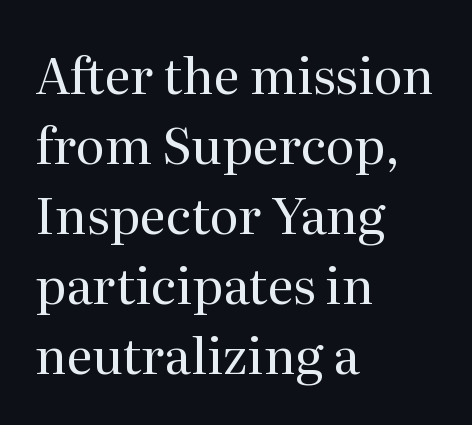
These lines were composed using upright roman letters. The compositor pushed each line to the left boundary. You could call the tracking neutral — neither tight nor loose. Is the stroke heavy? The answer is a plain regular-or-lighter.
